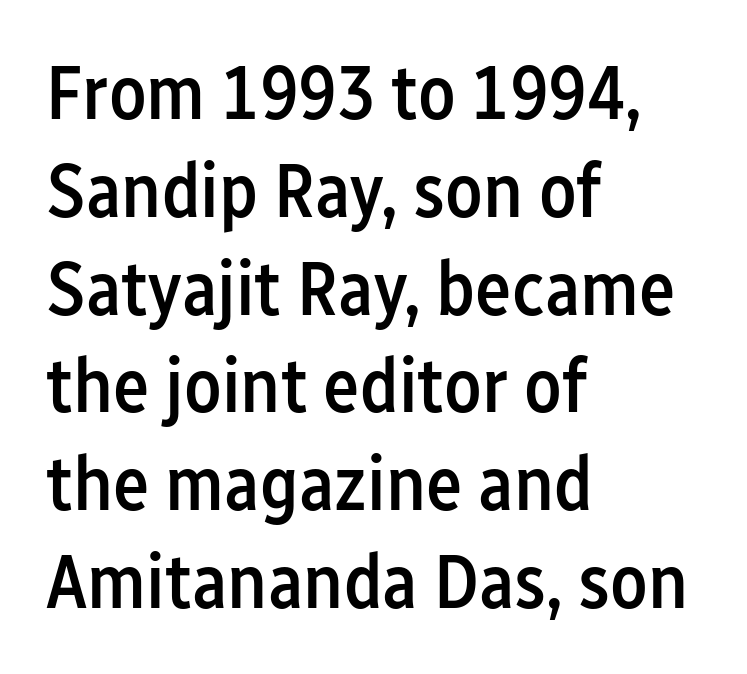
The image shows 77 px semibold, condensed sans-serif type, upright; set left-aligned, normal line spacing (1.27x), normal letter spacing, not underlined; low stroke contrast and a medium x-height.
